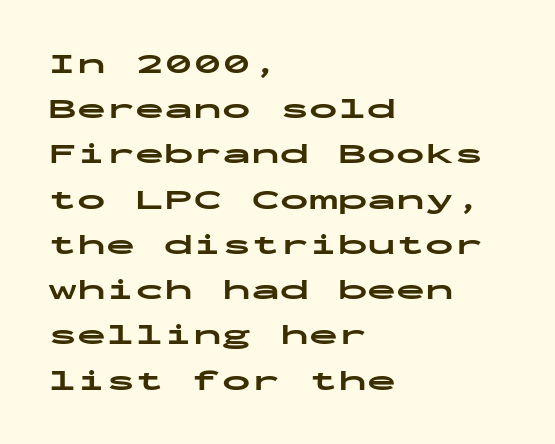
{"serif": "no", "italic": "no", "bold": "yes", "weight": "bold", "width": "wide", "stroke_contrast": "low", "x_height": "medium", "monospaced": "yes", "underline": "no", "align": "left", "line_spacing": "normal", "line_spacing_ratio": 1.56, "letter_spacing": "normal", "letter_spacing_em": 0.0, "glyph_px": 29}
